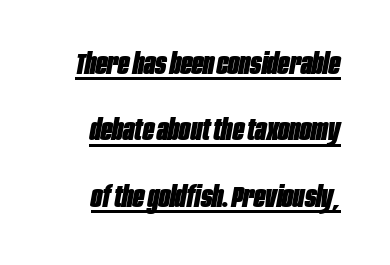
Q: Is the text bold? A: Yes.
Q: Is the text italic (slanted)? A: Yes, it leans right by about 10 degrees.
Q: Is the text underlined? A: Yes.
Q: Is the spacing between letters normal or unusually wide? A: Normal.
Q: Is the spacing between lines tight, normal or loose? A: Loose.
Q: Width (condensed, normal, or wide)? A: Condensed.
Q: Stroke contrast? A: Low.
Q: x-height? A: Large.
Q: Monospaced? A: No.
